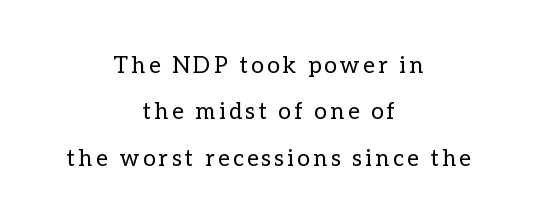
Any mark beneath the type? The region is blank. Students, observe: this is what heavily led, spacious text looks like. The font is comparable to plain body text, perhaps lighter. Neither beginnings nor endings align; midpoints do. Ascenders rise straight up at ninety degrees.
